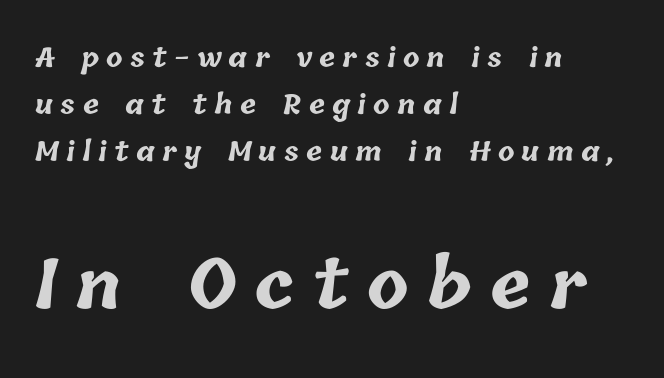
{"bold": "yes", "weight": "bold", "width": "normal", "stroke_contrast": "low", "x_height": "medium", "monospaced": "no", "underline": "no", "align": "left", "line_spacing_ratio": 1.74, "letter_spacing": "wide", "letter_spacing_em": 0.27, "larger_block": "second", "size_ratio": 2.52, "glyph_px": 68}
